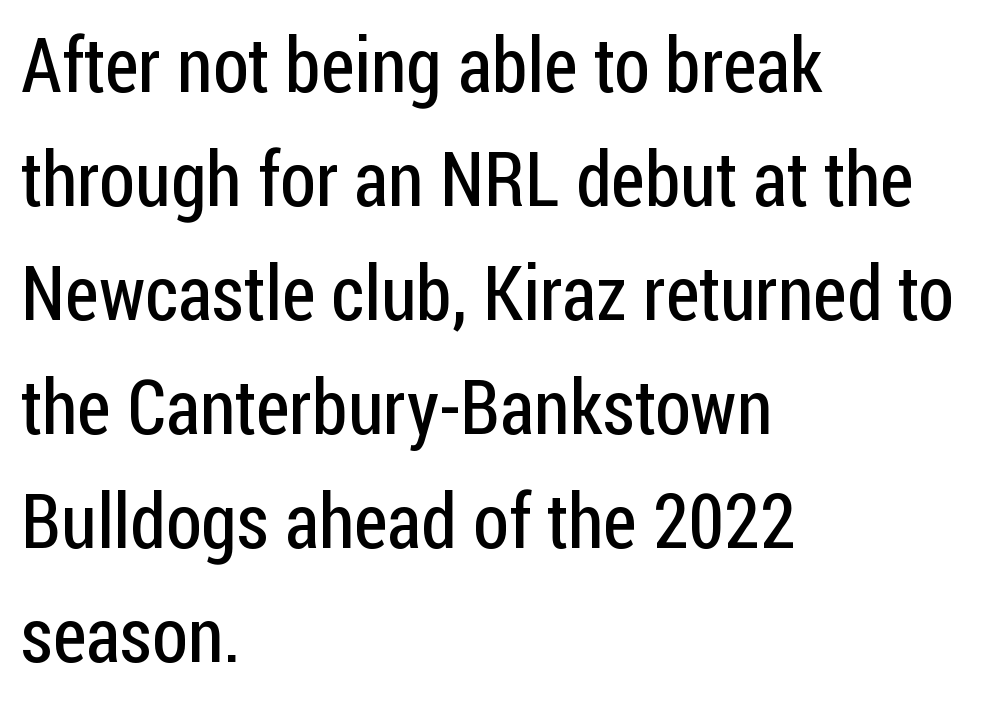
Regular leading. A roman cut, with each character standing at attention. Casual observation: everything's shoved over to the left. The glyphs in this specimen are sans serif.
